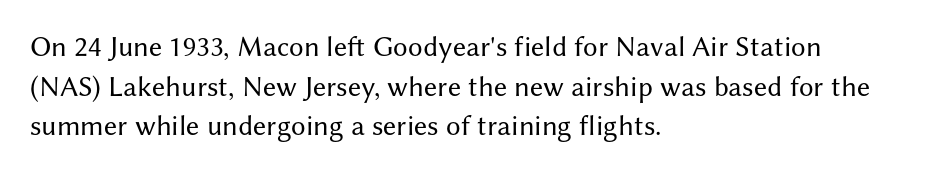
The image shows 29 px regular-weight sans-serif type, upright; set left-aligned, normal line spacing (1.37x), normal letter spacing, not underlined; medium stroke contrast and a medium x-height.
